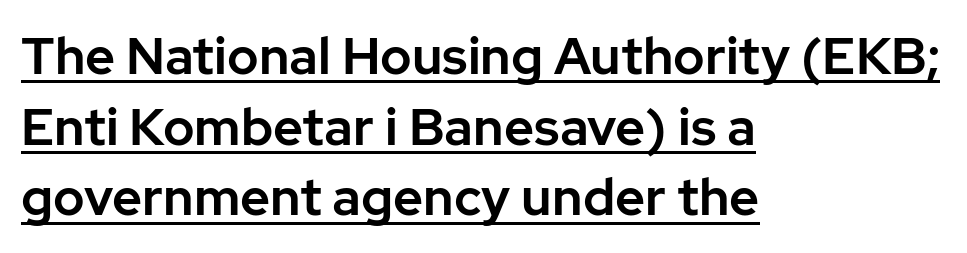
{"serif": "no", "italic": "no", "width": "normal", "stroke_contrast": "low", "x_height": "medium", "monospaced": "no", "underline": "yes", "align": "left", "line_spacing": "normal", "line_spacing_ratio": 1.36, "letter_spacing": "normal", "letter_spacing_em": 0.0, "glyph_px": 52}
